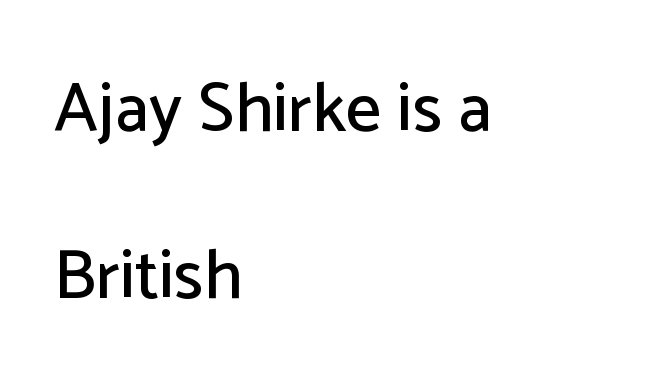
The gaps between neighbouring characters are ordinary and unremarkable. If you drew a line through each stem, it would be perfectly vertical. Each letter keeps its own natural width here, so spacing adapts to shape. Vertically, the passage feels expansive, rows floating well apart. Letterform terminals end flat and unadorned throughout the passage.
